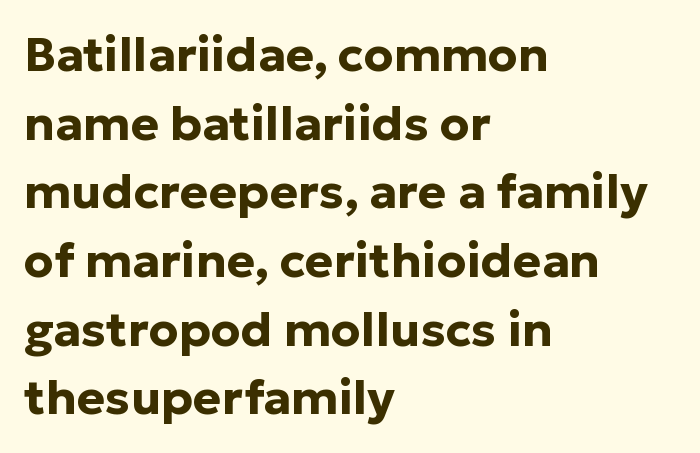
The image shows 48 px bold sans-serif type, upright; set left-aligned, normal line spacing (1.43x), normal letter spacing, not underlined; low stroke contrast and a medium x-height.
